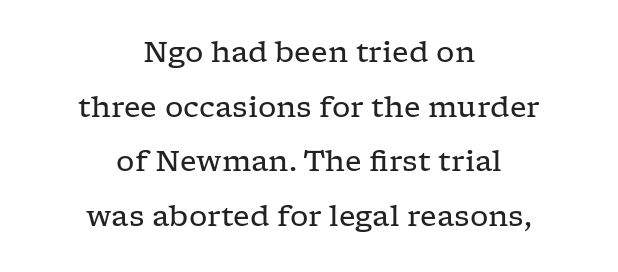
Q: Is the text bold? A: No.
Q: Is the text italic (slanted)? A: No, it is upright.
Q: Is the typeface a serif or a sans-serif typeface? A: Serif.
Q: Is the text underlined? A: No.
Q: How is the paragraph aligned? A: Centered.
Q: Is the spacing between letters normal or unusually wide? A: Normal.
Q: Width (condensed, normal, or wide)? A: Wide.
Q: Stroke contrast? A: Low.
Q: x-height? A: Medium.
Q: Monospaced? A: No.
